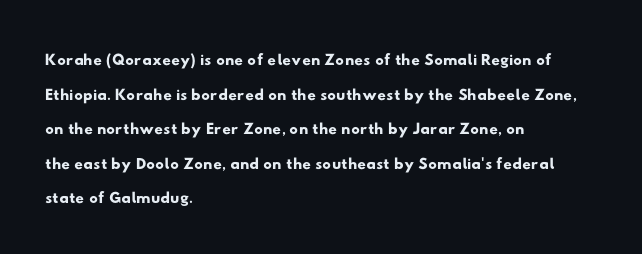
{"underline": "no", "align": "left", "line_spacing": "normal", "line_spacing_ratio": 1.44, "letter_spacing": "normal", "letter_spacing_em": 0.0, "glyph_px": 24}
